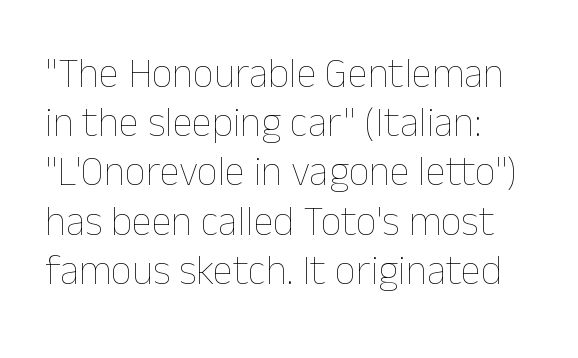
The letters sit at their default tracking, neither squeezed nor spread. Rule under the text: the space is simply empty. When letters stand straight like this, we call the style roman or upright. Leftover space on each line is placed entirely after the last word. This sample has the flowing, uneven cadence of proportional lettering.
